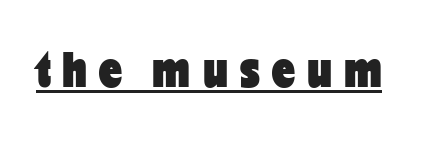
{"serif": "no", "italic": "no", "bold": "yes", "weight": "heavy", "width": "condensed", "stroke_contrast": "low", "x_height": "medium", "monospaced": "no", "underline": "yes", "letter_spacing": "wide", "letter_spacing_em": 0.24, "glyph_px": 51}
